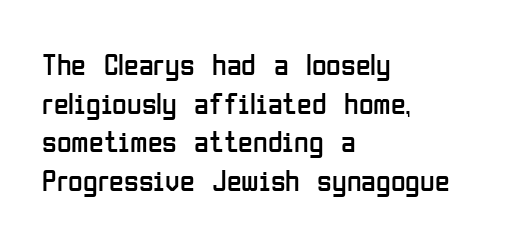
The image shows 30 px regular-weight, condensed sans-serif type, upright; set left-aligned, normal line spacing (1.29x), normal letter spacing, not underlined; low stroke contrast and a medium x-height.
